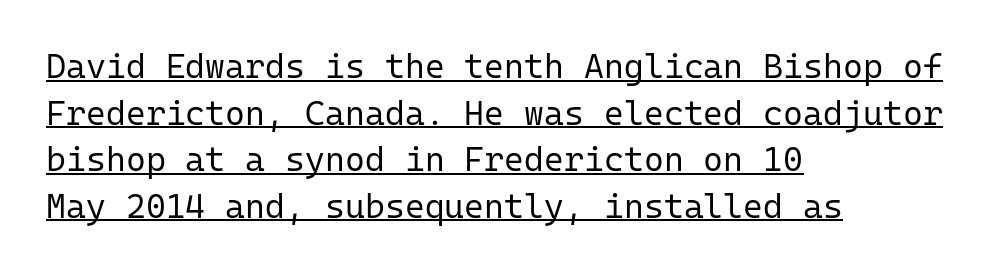
Q: Is the text bold? A: No.
Q: Is the text italic (slanted)? A: No, it is upright.
Q: Is the typeface a serif or a sans-serif typeface? A: Sans-serif.
Q: Is the text underlined? A: Yes.
Q: How is the paragraph aligned? A: Left-aligned.
Q: Is the spacing between letters normal or unusually wide? A: Normal.
Q: Is the spacing between lines tight, normal or loose? A: Normal.
Q: Width (condensed, normal, or wide)? A: Normal.
Q: Stroke contrast? A: Low.
Q: x-height? A: Medium.
Q: Monospaced? A: Yes.
